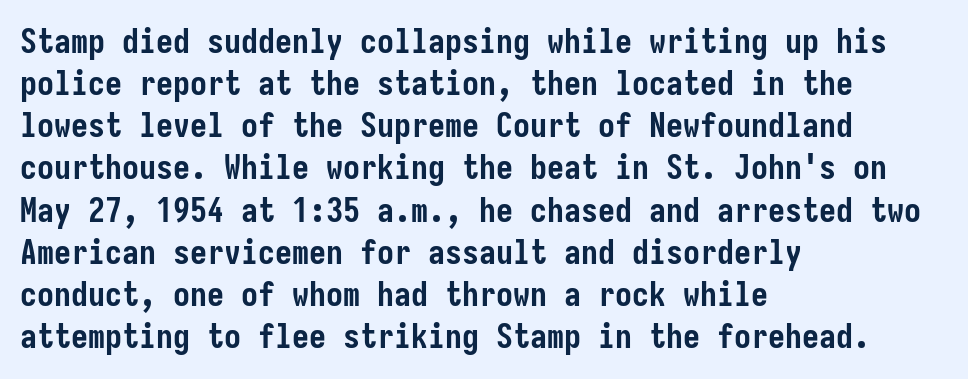
The image shows 34 px semibold, condensed sans-serif type, upright; set left-aligned, line spacing 1.24x, normal letter spacing, not underlined; low stroke contrast and a medium x-height.
